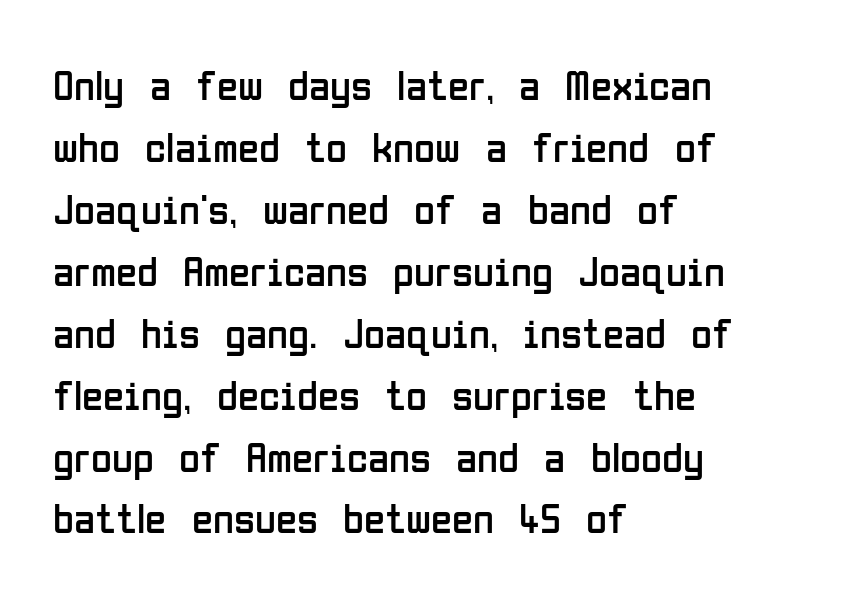
{"serif": "no", "italic": "no", "bold": "no", "weight": "regular", "width": "condensed", "stroke_contrast": "low", "x_height": "medium", "monospaced": "no", "underline": "no", "align": "left", "line_spacing": "normal", "line_spacing_ratio": 1.44, "letter_spacing": "normal", "letter_spacing_em": 0.0, "glyph_px": 43}
